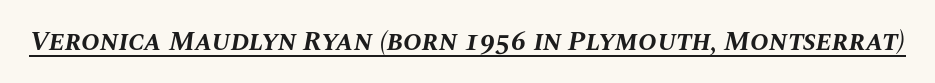
{"italic": "yes", "lean": "right", "slant_degrees": 10, "bold": "yes", "weight": "bold", "width": "normal", "stroke_contrast": "medium", "x_height": "large", "monospaced": "no", "underline": "yes", "letter_spacing": "normal", "letter_spacing_em": 0.0, "glyph_px": 28}
